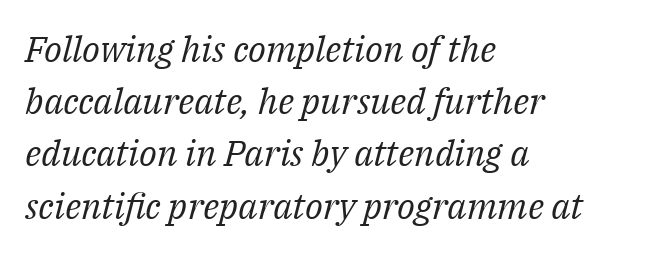
The image shows 36 px regular-weight serif type, italic (leaning right); set left-aligned, normal line spacing (1.45x), normal letter spacing, not underlined; medium stroke contrast and a medium x-height.
